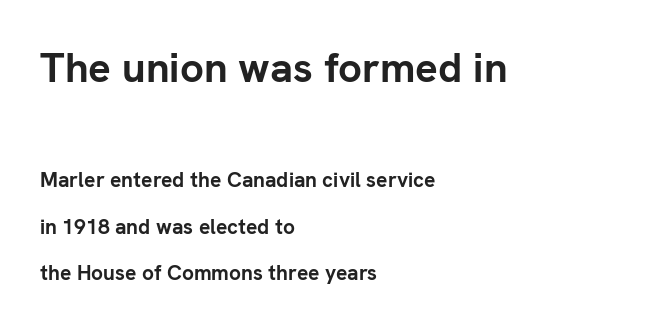
Characters remain perfectly vertical along every line. Look at the bottom of the vertical strokes: they stop flat, with no serifs. The passage shown is typed in a proportional face where columns would drift. The passage shown has conventional tracking throughout. Reading top to bottom, the characters get smaller at the block break. Reading down the column, the eye jumps a long way to each next line.
